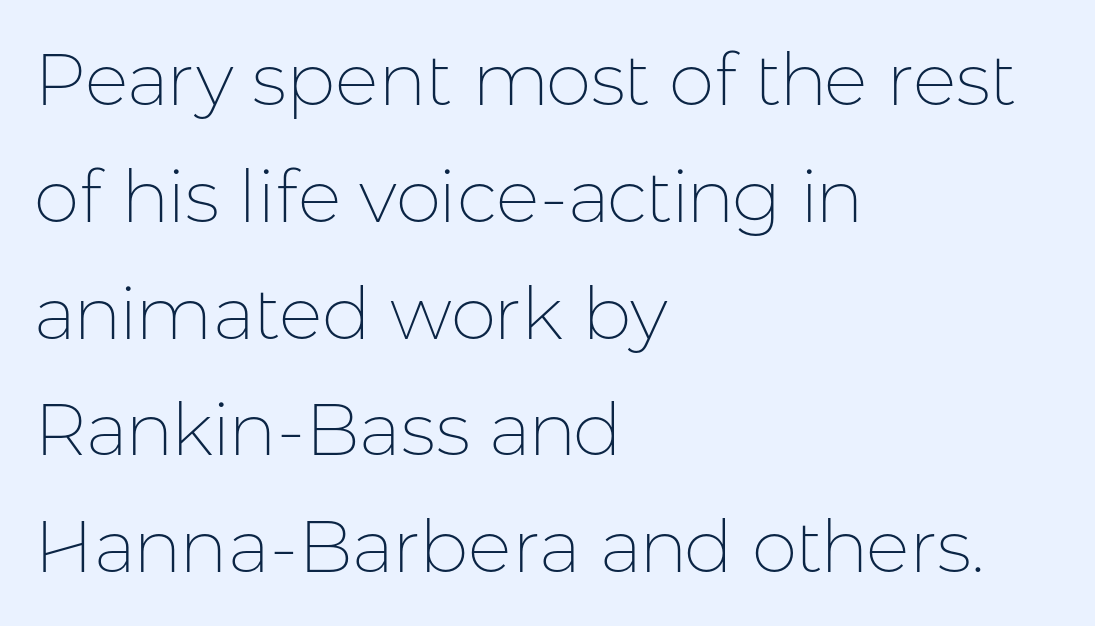
Q: Is the text bold? A: No.
Q: Is the text italic (slanted)? A: No, it is upright.
Q: Is the typeface a serif or a sans-serif typeface? A: Sans-serif.
Q: Is the text underlined? A: No.
Q: How is the paragraph aligned? A: Left-aligned.
Q: Is the spacing between letters normal or unusually wide? A: Normal.
Q: Is the spacing between lines tight, normal or loose? A: Normal.
Q: Width (condensed, normal, or wide)? A: Normal.
Q: Stroke contrast? A: Low.
Q: x-height? A: Medium.
Q: Monospaced? A: No.
